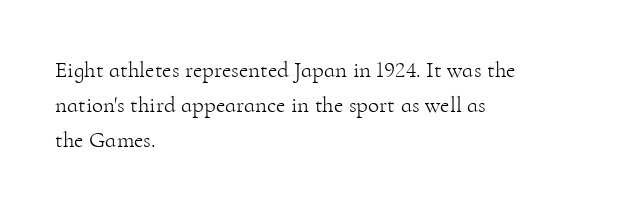
The image shows 23 px text type, upright; set left-aligned, normal line spacing (1.52x), normal letter spacing, not underlined.
